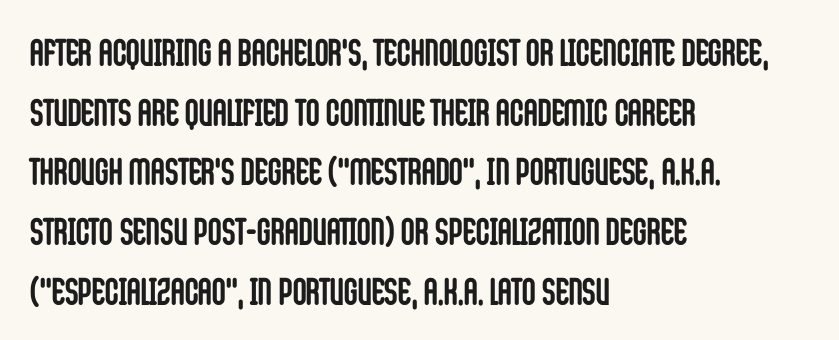
{"serif": "no", "italic": "no", "bold": "yes", "weight": "semibold", "width": "condensed", "stroke_contrast": "low", "x_height": "large", "monospaced": "no", "underline": "no", "align": "left", "line_spacing": "normal", "line_spacing_ratio": 1.57, "letter_spacing": "normal", "letter_spacing_em": 0.0, "glyph_px": 38}
